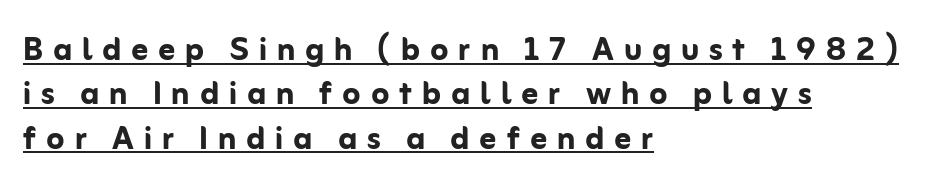
Q: Is the text bold? A: Yes.
Q: Is the text italic (slanted)? A: No, it is upright.
Q: Is the typeface a serif or a sans-serif typeface? A: Sans-serif.
Q: Is the text underlined? A: Yes.
Q: How is the paragraph aligned? A: Left-aligned.
Q: Is the spacing between letters normal or unusually wide? A: Unusually wide.
Q: Is the spacing between lines tight, normal or loose? A: Tight.
Q: Width (condensed, normal, or wide)? A: Normal.
Q: Stroke contrast? A: Low.
Q: x-height? A: Medium.
Q: Monospaced? A: No.
